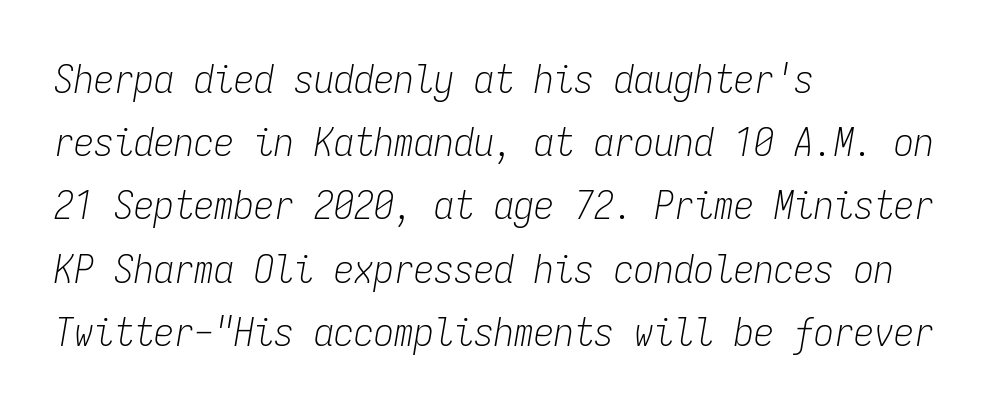
The letters are slanted; this is an italic face. Nothing heavy about these letters — not bold at all. Letter spacing: default. Glance below the letters and you will spot only blank space. Notice how the passage keeps a crisp vertical edge on the left only. A typesetter would call this monospace, since all characters share one set width.
